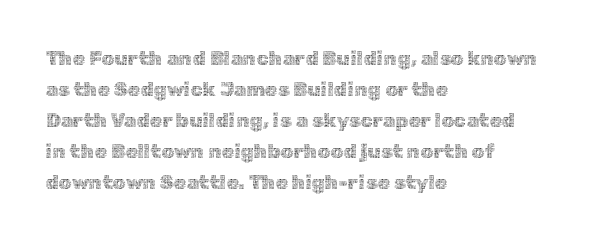
{"italic": "no", "bold": "no", "underline": "no", "align": "left", "line_spacing": "normal", "line_spacing_ratio": 1.55, "letter_spacing": "normal", "letter_spacing_em": 0.0, "glyph_px": 20}
